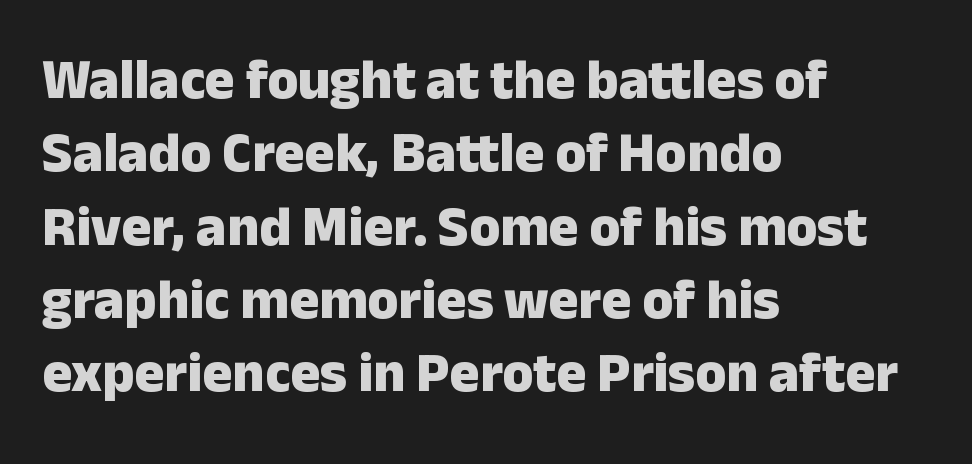
The image shows 56 px heavy sans-serif type, upright; set left-aligned, normal line spacing (1.31x), normal letter spacing, not underlined; low stroke contrast and a medium x-height.
